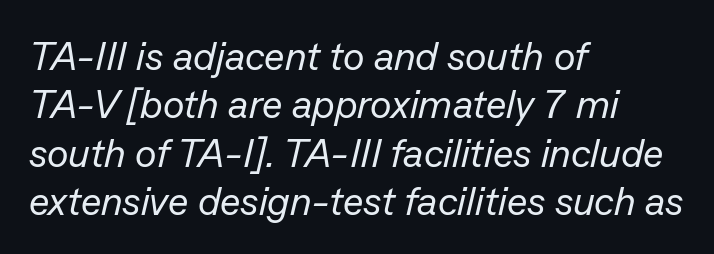
The image shows 40 px regular-weight type, italic (leaning right); set left-aligned, line spacing 1.21x, normal letter spacing, not underlined; low stroke contrast and a medium x-height.
